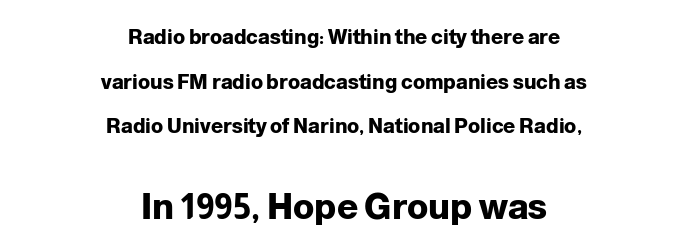
Q: Is the text bold? A: Yes.
Q: Is the text italic (slanted)? A: No, it is upright.
Q: Is the typeface a serif or a sans-serif typeface? A: Sans-serif.
Q: Is the text underlined? A: No.
Q: How is the paragraph aligned? A: Centered.
Q: Is the spacing between letters normal or unusually wide? A: Normal.
Q: Is the spacing between lines tight, normal or loose? A: Loose.
Q: Which block of text is set in a larger size, the first (top) or the second (bottom)? A: The second (bottom) one.
Q: Width (condensed, normal, or wide)? A: Normal.
Q: Stroke contrast? A: Low.
Q: x-height? A: Medium.
Q: Monospaced? A: No.
